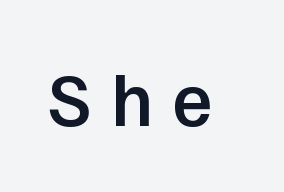
The image shows 76 px semibold sans-serif type, upright; set unusually wide letter spacing (+0.25 em), not underlined; low stroke contrast and a medium x-height.
